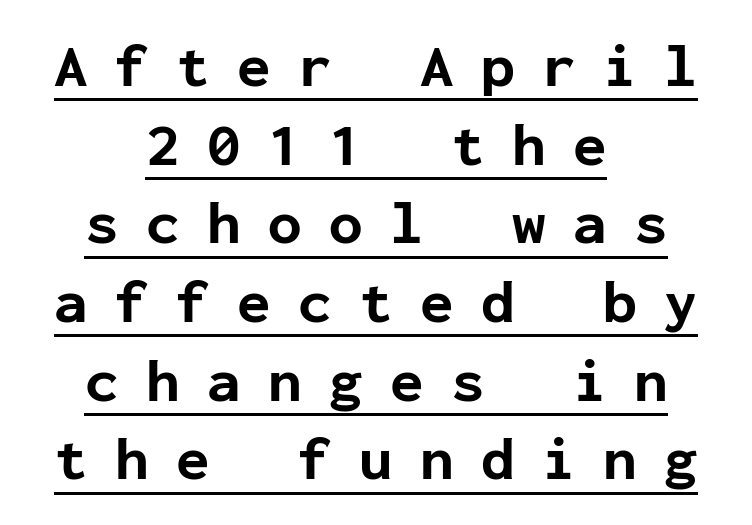
Q: Is the text bold? A: Yes.
Q: Is the text italic (slanted)? A: No, it is upright.
Q: Is the typeface a serif or a sans-serif typeface? A: Sans-serif.
Q: Is the text underlined? A: Yes.
Q: How is the paragraph aligned? A: Centered.
Q: Is the spacing between letters normal or unusually wide? A: Unusually wide.
Q: Is the spacing between lines tight, normal or loose? A: Normal.
Q: Width (condensed, normal, or wide)? A: Normal.
Q: Stroke contrast? A: Low.
Q: x-height? A: Medium.
Q: Monospaced? A: Yes.
